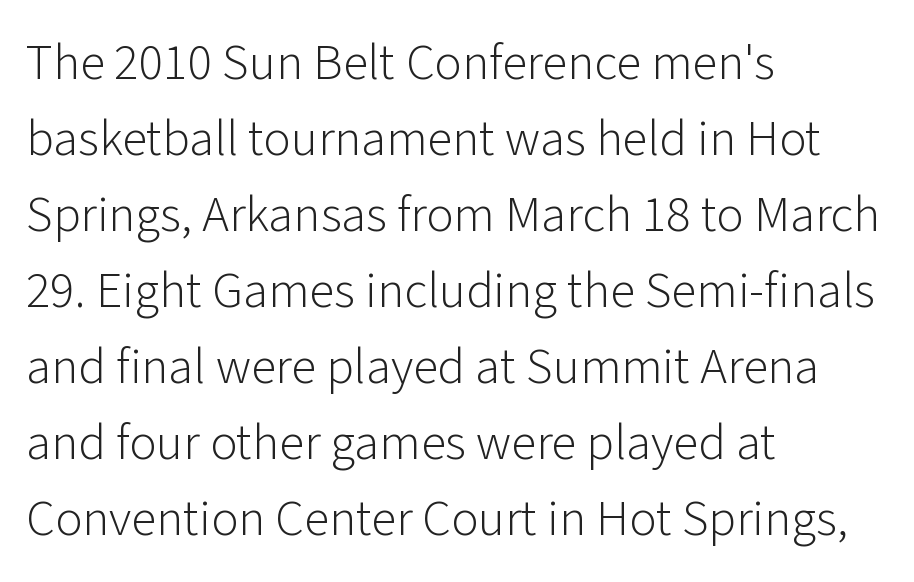
Q: Is the text bold? A: No.
Q: Is the text italic (slanted)? A: No, it is upright.
Q: Is the typeface a serif or a sans-serif typeface? A: Sans-serif.
Q: Is the text underlined? A: No.
Q: How is the paragraph aligned? A: Left-aligned.
Q: Is the spacing between letters normal or unusually wide? A: Normal.
Q: Is the spacing between lines tight, normal or loose? A: Normal.
Q: Width (condensed, normal, or wide)? A: Normal.
Q: Stroke contrast? A: Low.
Q: x-height? A: Medium.
Q: Monospaced? A: No.
